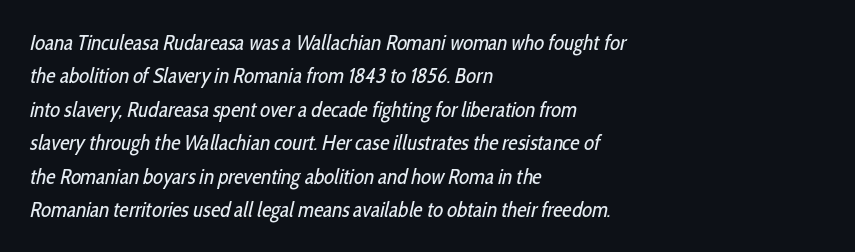
The image shows 21 px text type; set left-aligned, normal line spacing (1.59x), normal letter spacing, not underlined.
